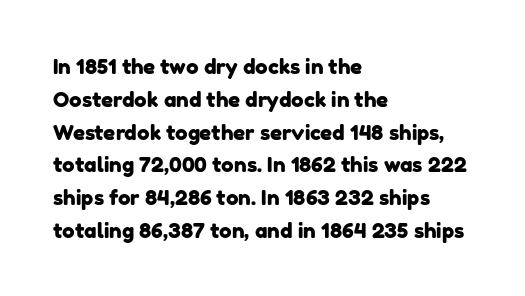
Q: Is the text underlined? A: No.
Q: How is the paragraph aligned? A: Left-aligned.
Q: Is the spacing between letters normal or unusually wide? A: Normal.
Q: Is the spacing between lines tight, normal or loose? A: Normal.
